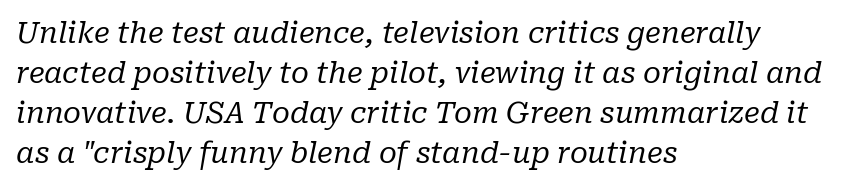
{"serif": "yes", "italic": "yes", "lean": "right", "slant_degrees": 10, "bold": "no", "weight": "regular", "width": "normal", "stroke_contrast": "low", "x_height": "medium", "monospaced": "no", "underline": "no", "align": "left", "line_spacing": "normal", "line_spacing_ratio": 1.38, "letter_spacing": "normal", "letter_spacing_em": 0.0, "glyph_px": 29}
